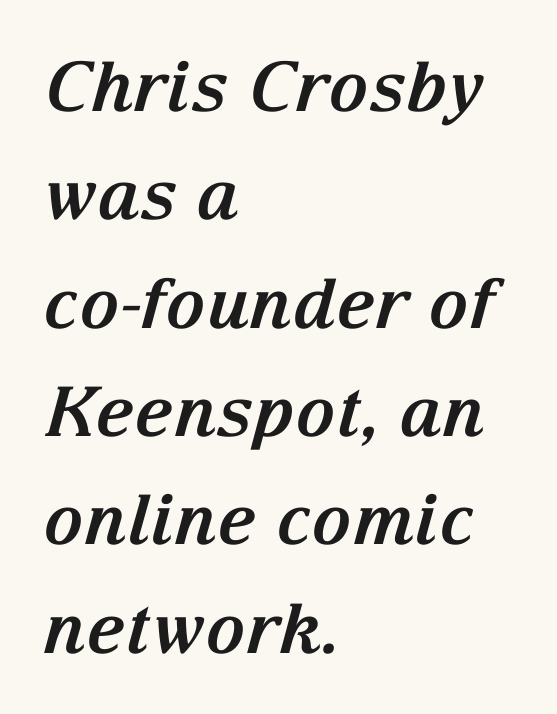
Q: Is the text bold? A: Yes.
Q: Is the text italic (slanted)? A: Yes, it leans right by about 15 degrees.
Q: Is the typeface a serif or a sans-serif typeface? A: Serif.
Q: Is the text underlined? A: No.
Q: How is the paragraph aligned? A: Left-aligned.
Q: Is the spacing between letters normal or unusually wide? A: Normal.
Q: Is the spacing between lines tight, normal or loose? A: Normal.
Q: Width (condensed, normal, or wide)? A: Normal.
Q: Stroke contrast? A: Medium.
Q: x-height? A: Medium.
Q: Monospaced? A: No.
